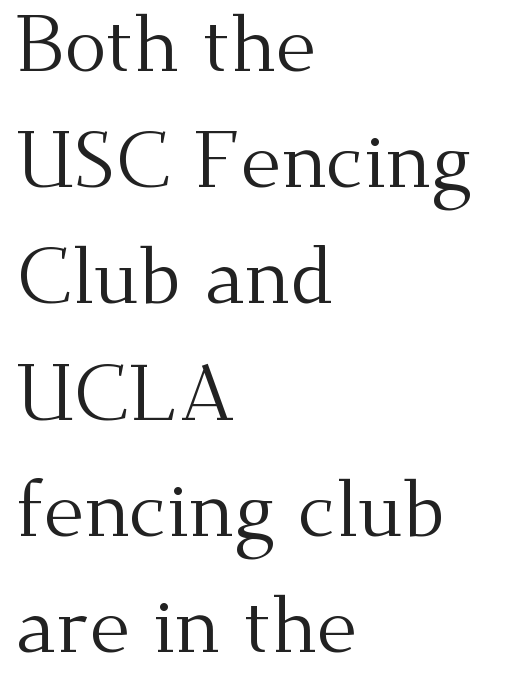
{"serif": "yes", "italic": "no", "bold": "no", "weight": "regular", "width": "normal", "stroke_contrast": "medium", "x_height": "small", "monospaced": "no", "underline": "no", "align": "left", "line_spacing": "normal", "line_spacing_ratio": 1.49, "letter_spacing": "normal", "letter_spacing_em": 0.0, "glyph_px": 78}
